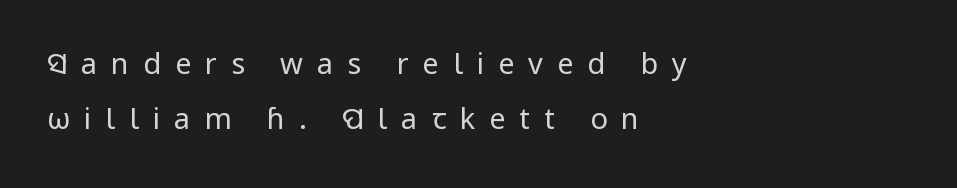
Q: Is the text bold? A: No.
Q: Is the text italic (slanted)? A: No, it is upright.
Q: Is the typeface a serif or a sans-serif typeface? A: Sans-serif.
Q: Is the text underlined? A: No.
Q: How is the paragraph aligned? A: Left-aligned.
Q: Is the spacing between letters normal or unusually wide? A: Unusually wide.
Q: Width (condensed, normal, or wide)? A: Normal.
Q: Stroke contrast? A: Low.
Q: x-height? A: Medium.
Q: Monospaced? A: No.
